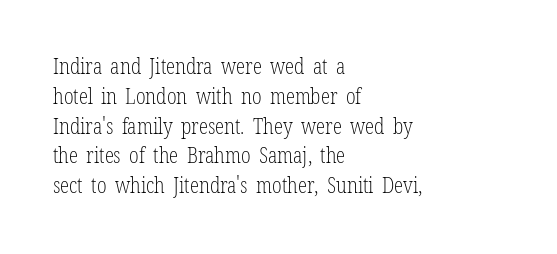
Quick note: interline space is typical. Nothing unusual about the tracking: characters are spaced as the font intends. Unmarked baselines from the first word to the last. No italicization has been applied; the sample stays upright.
